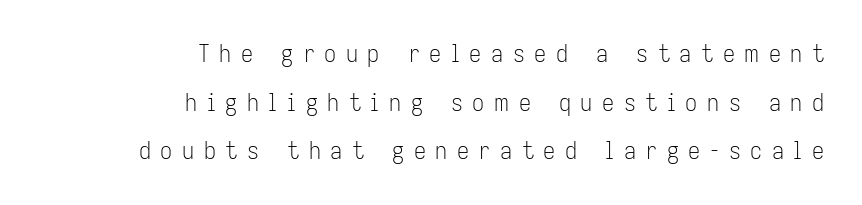
Q: Is the text bold? A: No.
Q: Is the text italic (slanted)? A: No, it is upright.
Q: Is the text underlined? A: No.
Q: How is the paragraph aligned? A: Right-aligned.
Q: Is the spacing between letters normal or unusually wide? A: Unusually wide.
Q: Is the spacing between lines tight, normal or loose? A: Loose.
